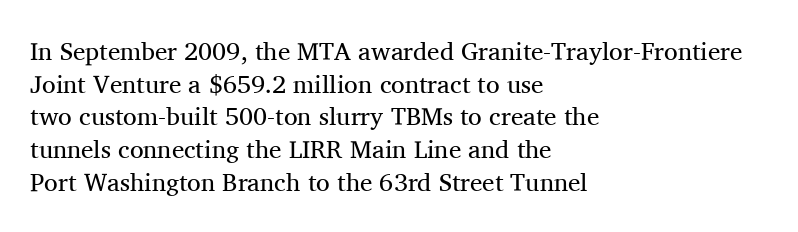
{"italic": "no", "bold": "no", "underline": "no", "align": "left", "line_spacing": "normal", "line_spacing_ratio": 1.31, "letter_spacing": "normal", "letter_spacing_em": 0.0, "glyph_px": 25}
